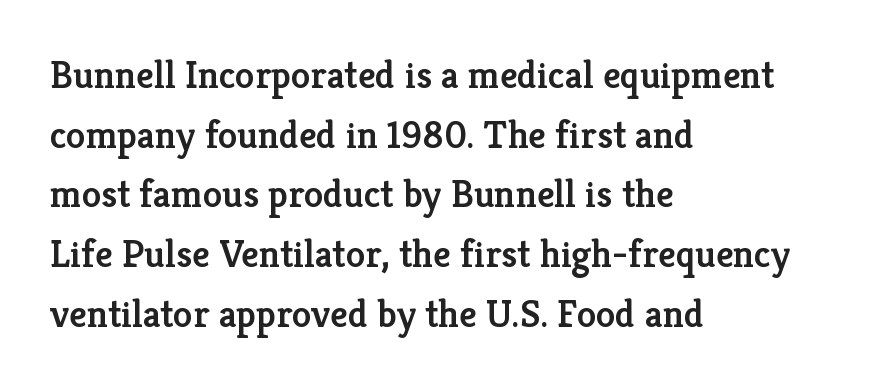
The image shows 39 px semibold serif type, upright; set left-aligned, normal line spacing (1.53x), normal letter spacing, not underlined; low stroke contrast and a medium x-height.
